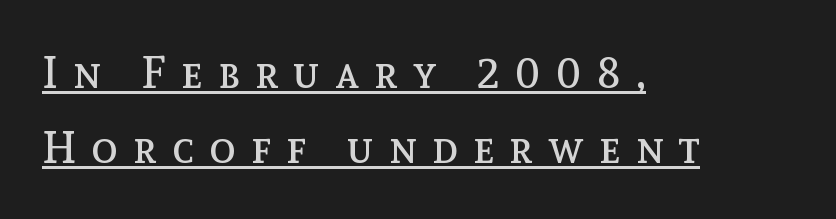
Q: Is the text bold? A: No.
Q: Is the text italic (slanted)? A: No, it is upright.
Q: Is the text underlined? A: Yes.
Q: How is the paragraph aligned? A: Left-aligned.
Q: Is the spacing between letters normal or unusually wide? A: Unusually wide.
Q: Width (condensed, normal, or wide)? A: Normal.
Q: x-height? A: Medium.
Q: Monospaced? A: No.
